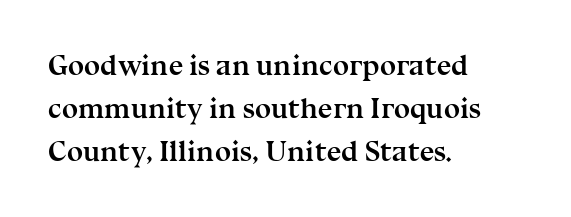
The image shows 29 px semibold serif type, upright; set left-aligned, normal line spacing (1.49x), normal letter spacing, not underlined; medium stroke contrast and a medium x-height.
